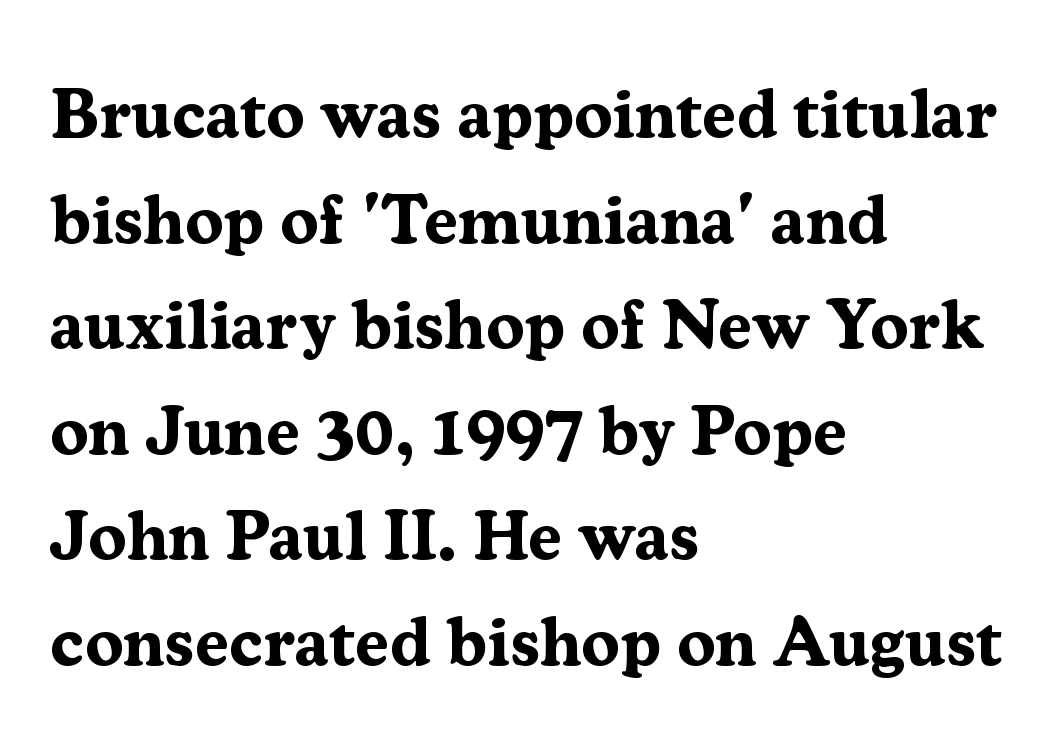
{"serif": "yes", "italic": "no", "bold": "yes", "weight": "bold", "width": "normal", "stroke_contrast": "medium", "x_height": "medium", "monospaced": "no", "underline": "no", "align": "left", "line_spacing": "normal", "line_spacing_ratio": 1.53, "letter_spacing": "normal", "letter_spacing_em": 0.0, "glyph_px": 69}
